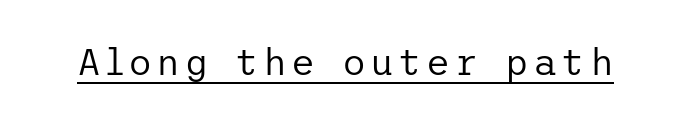
The image shows 37 px regular-weight sans-serif type, upright; set underlined; low stroke contrast and a medium x-height.
